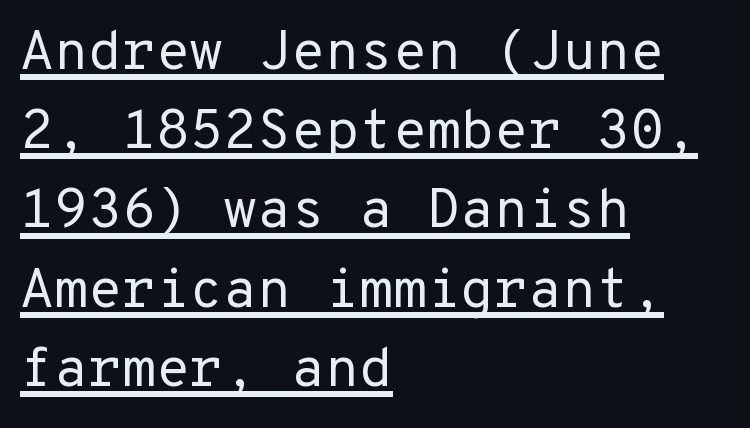
Q: Is the text bold? A: No.
Q: Is the text italic (slanted)? A: No, it is upright.
Q: Is the typeface a serif or a sans-serif typeface? A: Sans-serif.
Q: Is the text underlined? A: Yes.
Q: How is the paragraph aligned? A: Left-aligned.
Q: Is the spacing between letters normal or unusually wide? A: Normal.
Q: Is the spacing between lines tight, normal or loose? A: Normal.
Q: Width (condensed, normal, or wide)? A: Normal.
Q: Stroke contrast? A: Low.
Q: x-height? A: Medium.
